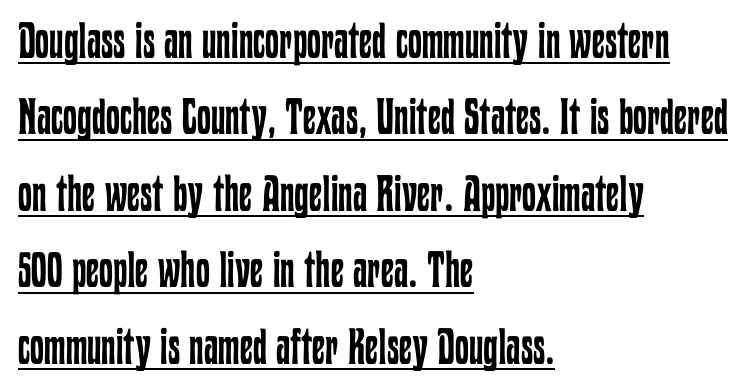
The image shows 50 px regular-weight, condensed type, upright; set left-aligned, normal line spacing (1.53x), normal letter spacing, underlined; low stroke contrast and a medium x-height.
